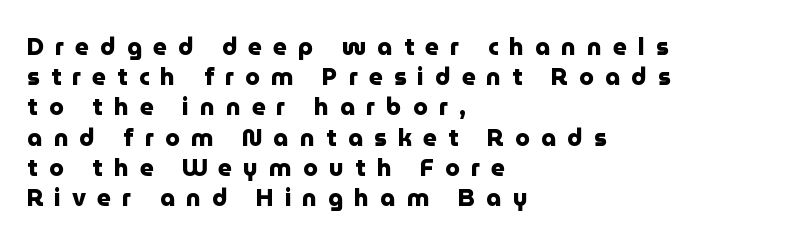
The image shows 24 px bold type, upright; set left-aligned, normal line spacing (1.26x), unusually wide letter spacing (+0.46 em), not underlined.
